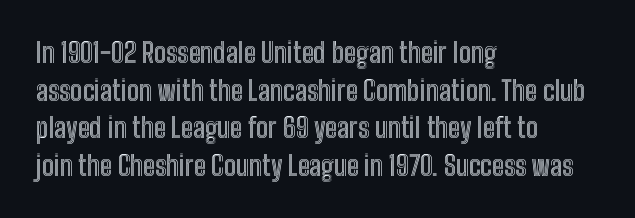
Q: Is the text italic (slanted)? A: No, it is upright.
Q: Is the text underlined? A: No.
Q: How is the paragraph aligned? A: Left-aligned.
Q: Is the spacing between letters normal or unusually wide? A: Normal.
Q: Is the spacing between lines tight, normal or loose? A: Normal.
